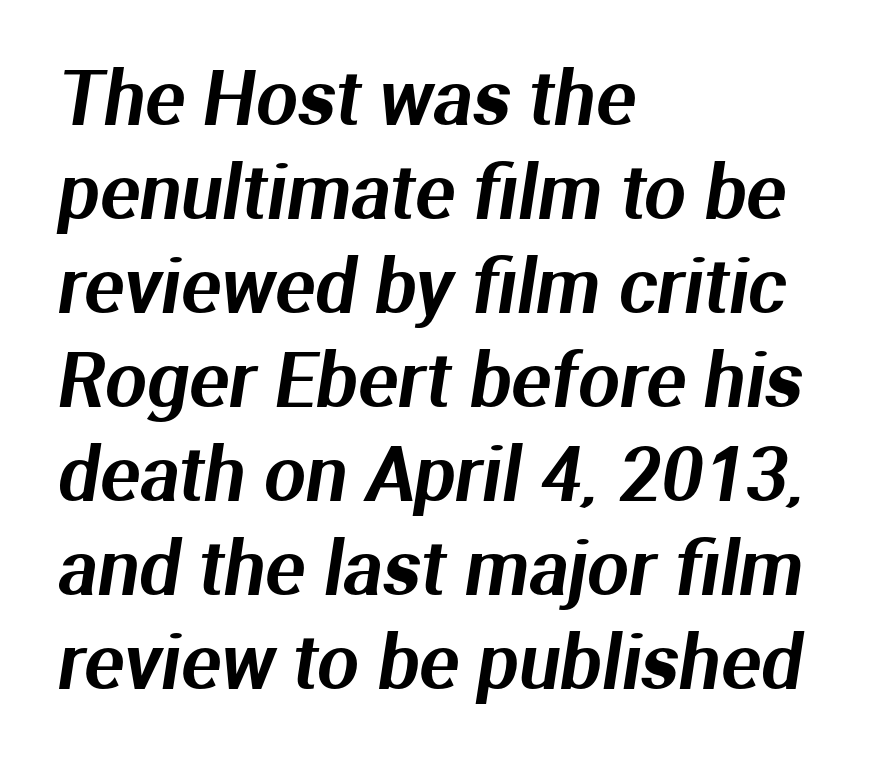
The image shows 74 px sans-serif type; set left-aligned, normal line spacing (1.27x), normal letter spacing, not underlined; medium stroke contrast and a medium x-height.
